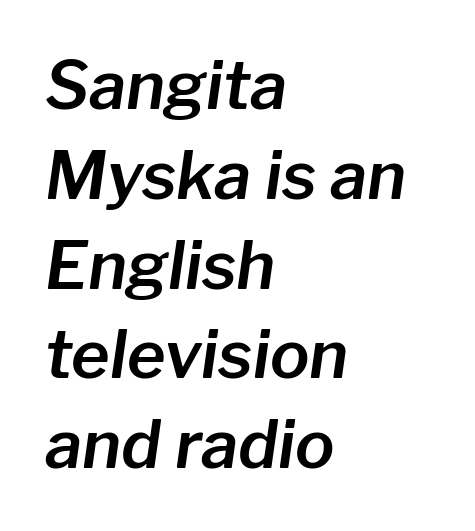
Each letter keeps its own natural width here, so spacing adapts to shape. Short note: letters normally spaced. These lines sit exactly where default settings would place them. A student would call this left alignment; a typographer would say flush left, rag right.
